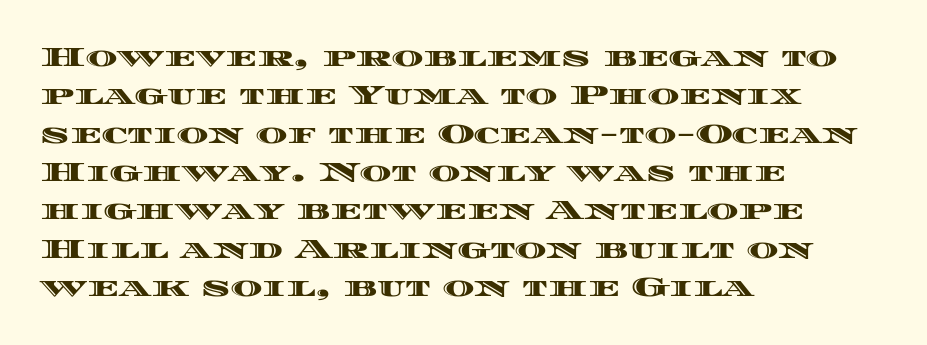
Q: Is the text italic (slanted)? A: No, it is upright.
Q: Is the text underlined? A: No.
Q: How is the paragraph aligned? A: Left-aligned.
Q: Is the spacing between letters normal or unusually wide? A: Normal.
Q: Is the spacing between lines tight, normal or loose? A: Normal.
